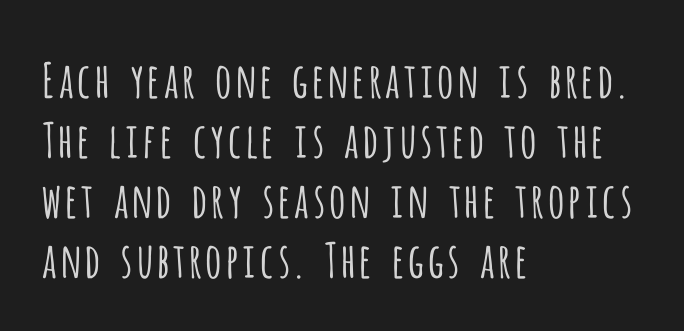
The image shows 48 px light, condensed sans-serif type, upright; set left-aligned, normal line spacing (1.25x), normal letter spacing, not underlined; low stroke contrast and a large x-height.
